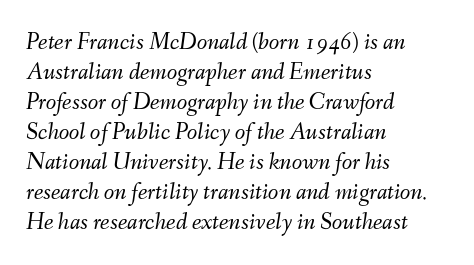
{"italic": "yes", "lean": "right", "slant_degrees": 9, "bold": "no", "underline": "no", "align": "left", "line_spacing": "normal", "line_spacing_ratio": 1.25, "letter_spacing": "normal", "letter_spacing_em": 0.0, "glyph_px": 24}
